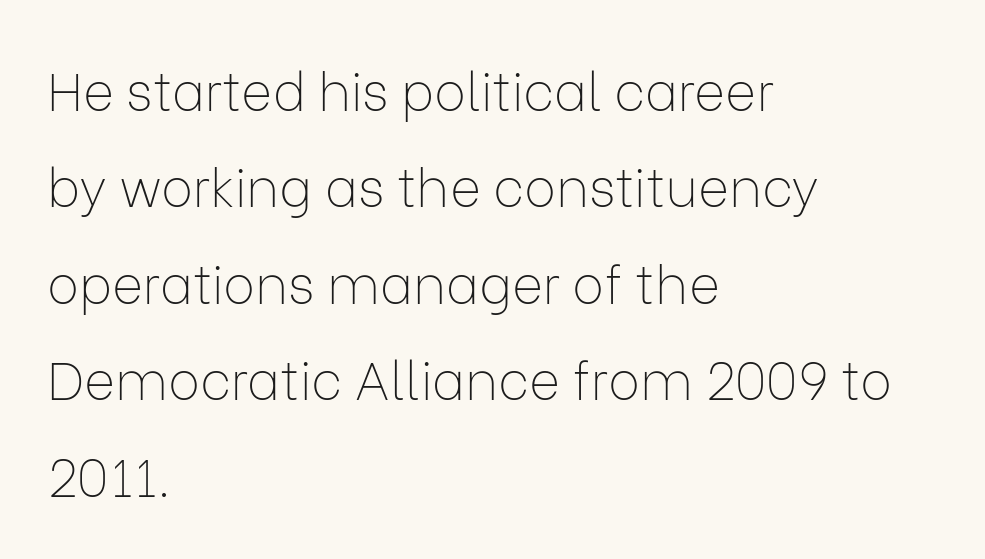
{"serif": "no", "italic": "no", "bold": "no", "weight": "thin", "width": "normal", "stroke_contrast": "low", "x_height": "medium", "monospaced": "no", "underline": "no", "align": "left", "line_spacing_ratio": 1.82, "letter_spacing": "normal", "letter_spacing_em": 0.0, "glyph_px": 53}
